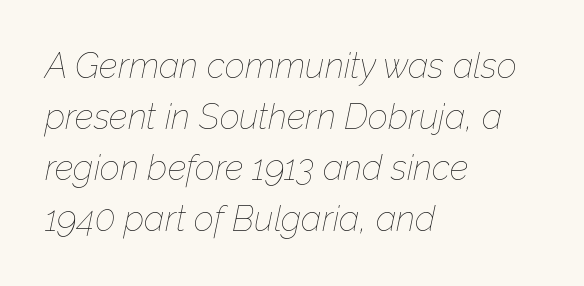
Q: Is the text bold? A: No.
Q: Is the text italic (slanted)? A: Yes, it leans right by about 12 degrees.
Q: Is the text underlined? A: No.
Q: How is the paragraph aligned? A: Left-aligned.
Q: Is the spacing between letters normal or unusually wide? A: Normal.
Q: Is the spacing between lines tight, normal or loose? A: Normal.
Q: Width (condensed, normal, or wide)? A: Normal.
Q: Stroke contrast? A: Low.
Q: x-height? A: Medium.
Q: Monospaced? A: No.
